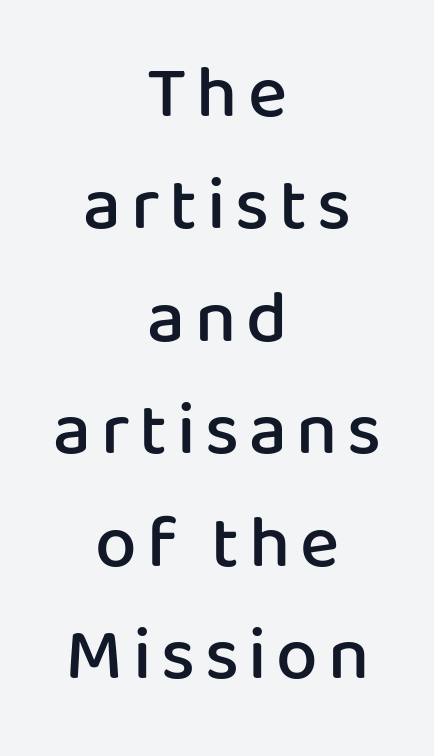
{"serif": "no", "italic": "no", "bold": "semi", "weight": "semibold", "width": "normal", "stroke_contrast": "low", "x_height": "medium", "monospaced": "no", "underline": "no", "align": "center", "line_spacing": "normal", "line_spacing_ratio": 1.52, "glyph_px": 74}
